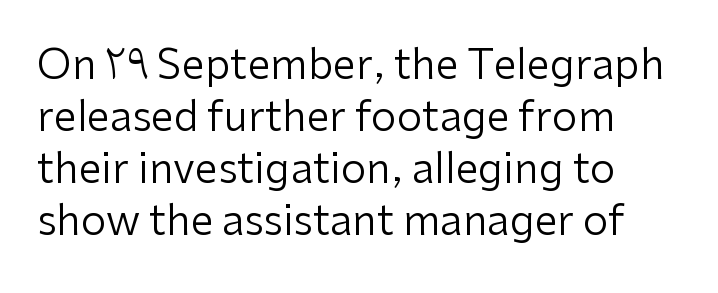
The image shows 41 px regular-weight sans-serif type, upright; set left-aligned, normal line spacing (1.27x), normal letter spacing, not underlined; low stroke contrast and a medium x-height.
